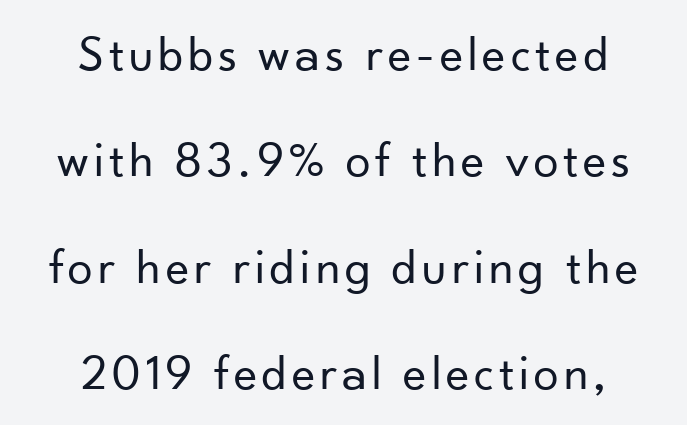
Q: Is the text bold? A: No.
Q: Is the text italic (slanted)? A: No, it is upright.
Q: Is the typeface a serif or a sans-serif typeface? A: Sans-serif.
Q: Is the text underlined? A: No.
Q: How is the paragraph aligned? A: Centered.
Q: Is the spacing between lines tight, normal or loose? A: Loose.
Q: Width (condensed, normal, or wide)? A: Normal.
Q: Stroke contrast? A: Low.
Q: x-height? A: Small.
Q: Monospaced? A: No.
